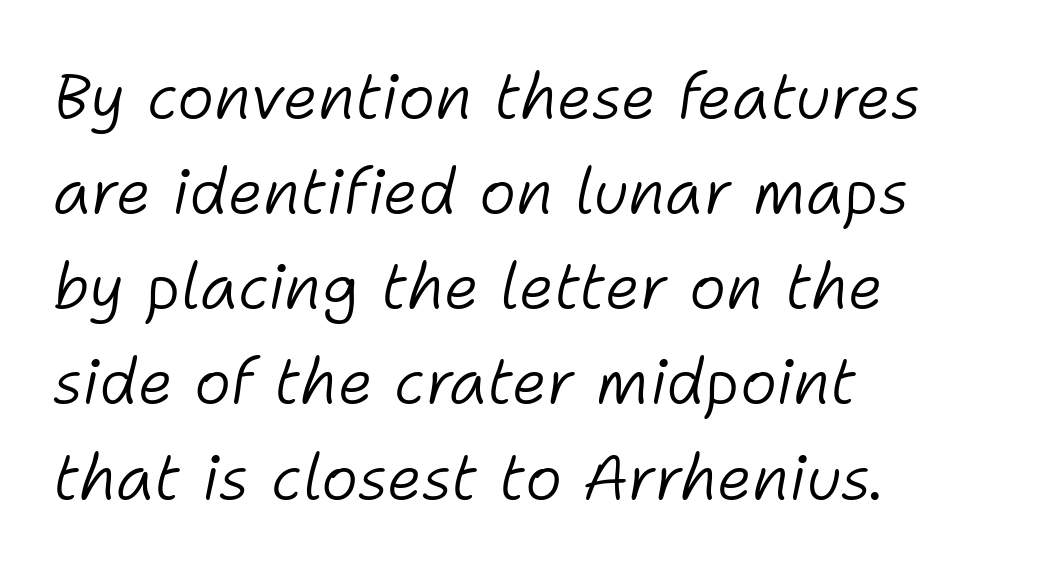
The image shows 63 px light type, italic (leaning right); set left-aligned, normal line spacing (1.51x), normal letter spacing, not underlined; low stroke contrast and a medium x-height.
